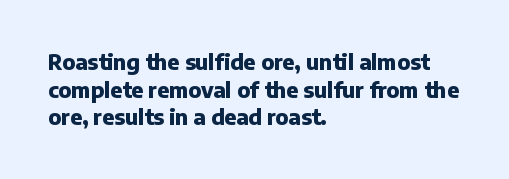
It's the straight-up-and-down kind of type. The words here are not underlined. Summary of vertical rhythm: regular, with standard interline spacing. Alignment: flush left. The rendering keeps characters at their native spacing.
